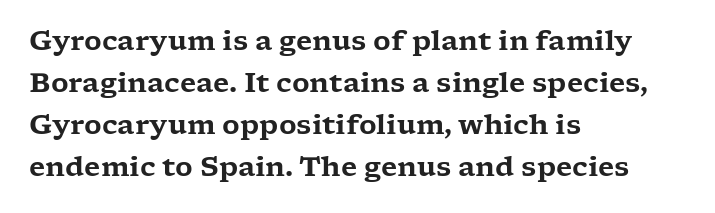
Q: Is the text italic (slanted)? A: No, it is upright.
Q: Is the text underlined? A: No.
Q: How is the paragraph aligned? A: Left-aligned.
Q: Is the spacing between letters normal or unusually wide? A: Normal.
Q: Is the spacing between lines tight, normal or loose? A: Normal.
